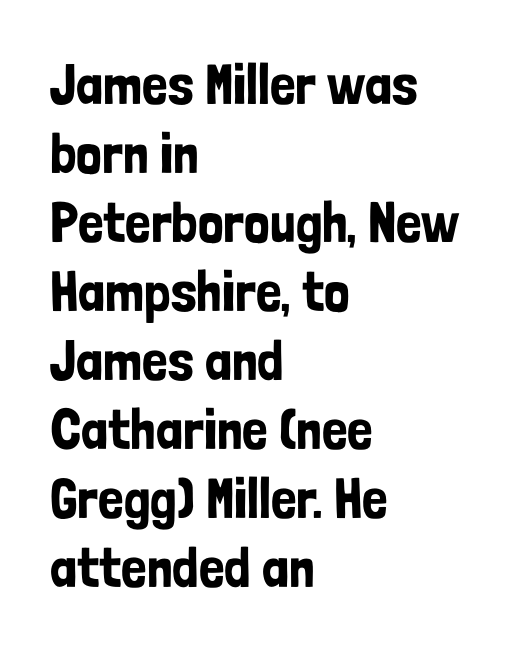
Q: Is the text italic (slanted)? A: No, it is upright.
Q: Is the typeface a serif or a sans-serif typeface? A: Sans-serif.
Q: Is the text underlined? A: No.
Q: How is the paragraph aligned? A: Left-aligned.
Q: Is the spacing between letters normal or unusually wide? A: Normal.
Q: Width (condensed, normal, or wide)? A: Condensed.
Q: Stroke contrast? A: Low.
Q: x-height? A: Medium.
Q: Monospaced? A: No.
